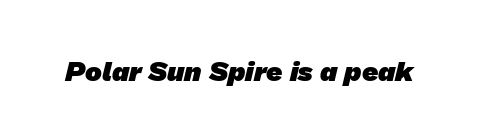
Q: Is the text bold? A: Yes.
Q: Is the typeface a serif or a sans-serif typeface? A: Sans-serif.
Q: Is the text underlined? A: No.
Q: Is the spacing between letters normal or unusually wide? A: Normal.
Q: Width (condensed, normal, or wide)? A: Normal.
Q: Stroke contrast? A: Low.
Q: x-height? A: Medium.
Q: Monospaced? A: No.
